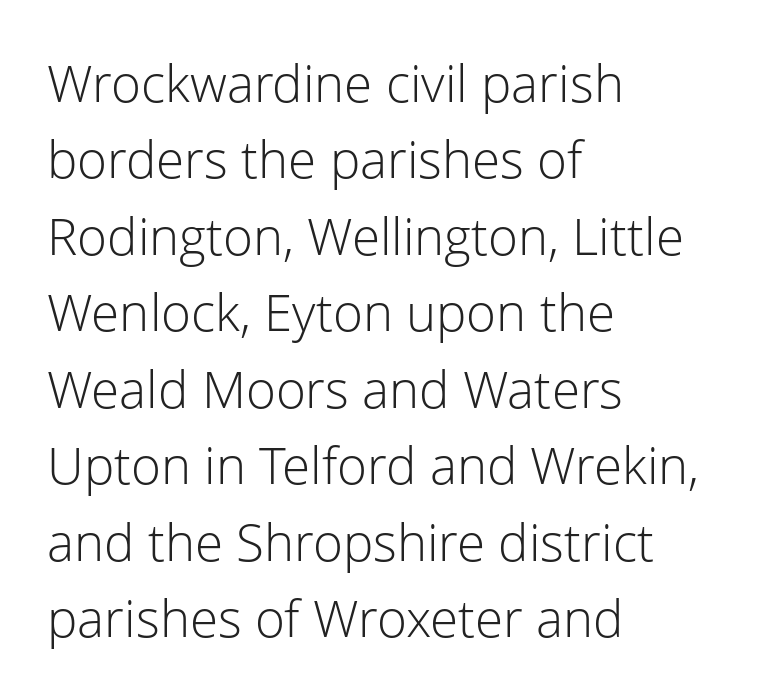
The image shows 51 px light sans-serif type, upright; set left-aligned, normal line spacing (1.5x), normal letter spacing, not underlined; low stroke contrast and a medium x-height.
